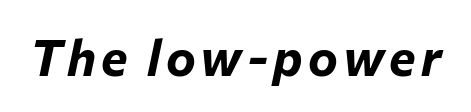
Q: Is the text bold? A: Yes.
Q: Is the text italic (slanted)? A: Yes, it leans right by about 12 degrees.
Q: Is the text underlined? A: No.
Q: Width (condensed, normal, or wide)? A: Normal.
Q: Stroke contrast? A: Low.
Q: x-height? A: Medium.
Q: Monospaced? A: No.
